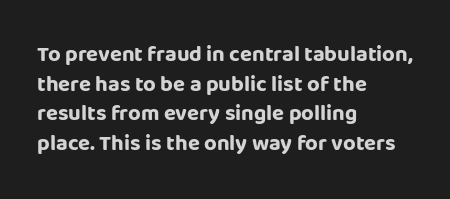
{"italic": "no", "bold": "yes", "underline": "no", "align": "left", "line_spacing": "normal", "line_spacing_ratio": 1.35, "letter_spacing": "normal", "letter_spacing_em": 0.0, "glyph_px": 22}
